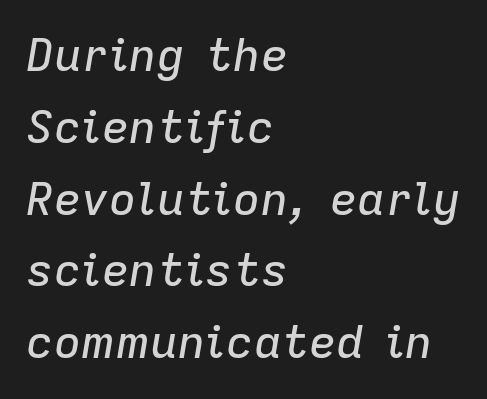
{"italic": "yes", "lean": "right", "slant_degrees": 9, "width": "normal", "stroke_contrast": "low", "x_height": "medium", "monospaced": "no", "underline": "no", "align": "left", "line_spacing": "normal", "line_spacing_ratio": 1.56, "letter_spacing": "normal", "letter_spacing_em": 0.0, "glyph_px": 46}
